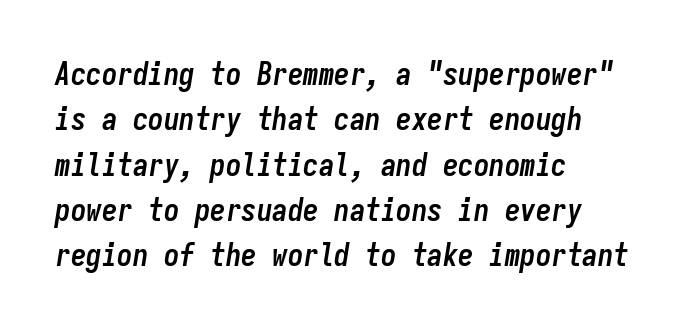
Is the type slanted? Yes — the strokes lean at a clear angle. Only glyphs here, with clear space below each row. One glance says typical: line gaps are just what's usual. Do the characters align in a grid? Yes, the font is monospaced. Tracking here is standard; glyphs follow each other at the usual distance.
